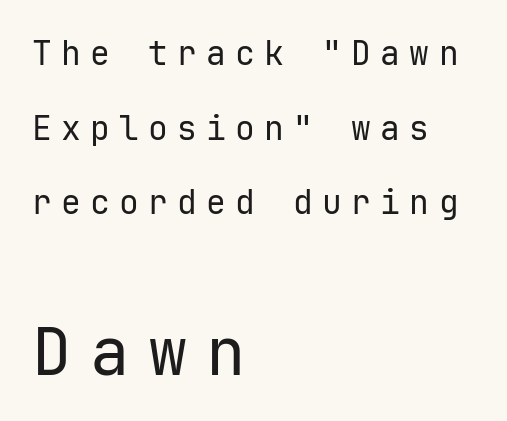
The image shows 66 px regular-weight sans-serif type, upright, monospaced; set left-aligned, loose line spacing (2.26x), unusually wide letter spacing (+0.28 em), not underlined; the second (bottom) block is 2.0x larger; low stroke contrast and a medium x-height.
